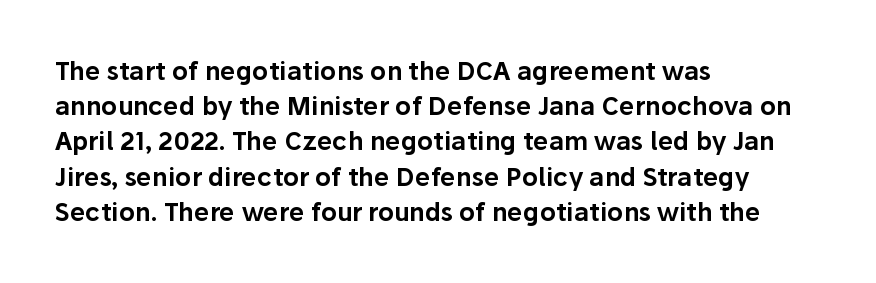
{"italic": "no", "underline": "no", "align": "left", "line_spacing": "normal", "line_spacing_ratio": 1.41, "letter_spacing": "normal", "letter_spacing_em": 0.0, "glyph_px": 25}
